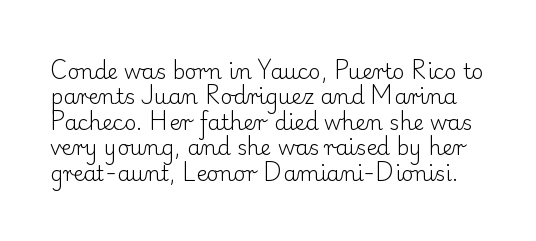
Q: Is the text bold? A: No.
Q: Is the text italic (slanted)? A: No, it is upright.
Q: Is the text underlined? A: No.
Q: Is the spacing between letters normal or unusually wide? A: Normal.
